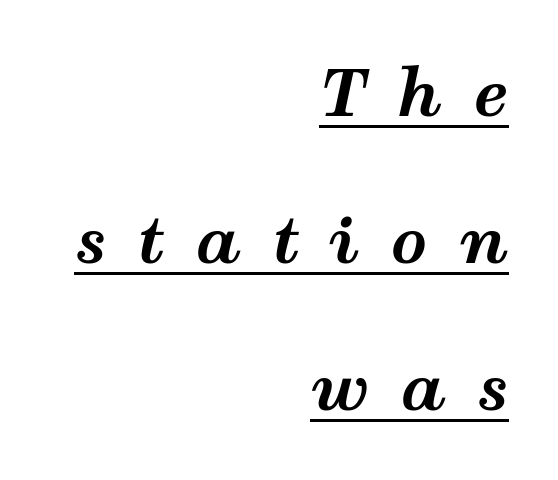
{"italic": "yes", "lean": "right", "slant_degrees": 12, "bold": "yes", "weight": "bold", "width": "wide", "stroke_contrast": "medium", "x_height": "medium", "monospaced": "no", "underline": "yes", "align": "right", "line_spacing": "loose", "line_spacing_ratio": 2.3, "letter_spacing": "wide", "letter_spacing_em": 0.48, "glyph_px": 64}
